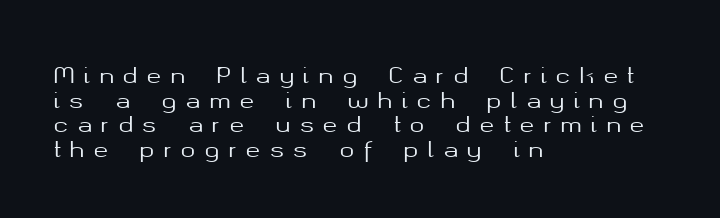
Notice how the stems are strictly vertical — no italics here. Line spacing here is tight. Layout note: lines flush left. There is plenty of visible air inserted between adjacent glyphs. The passage shown is not underscored anywhere.
